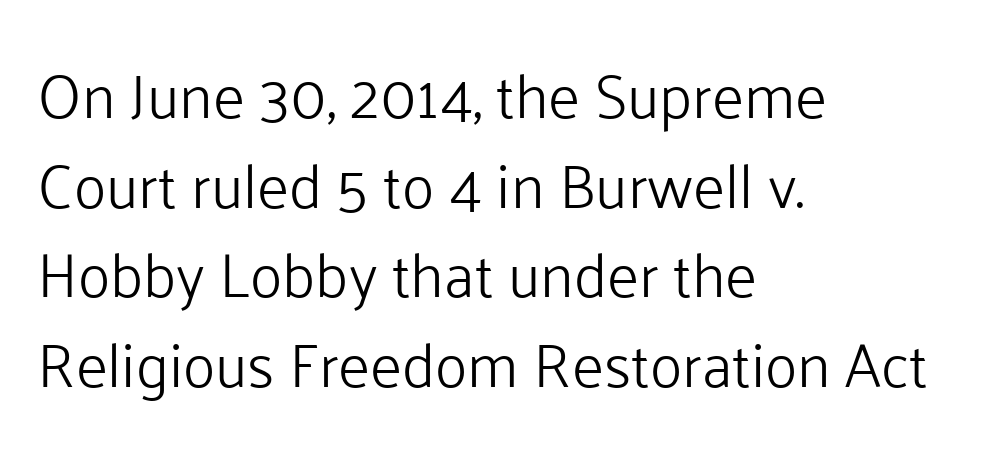
The image shows 61 px light sans-serif type, upright; set left-aligned, normal line spacing (1.47x), normal letter spacing, not underlined; low stroke contrast and a medium x-height.
